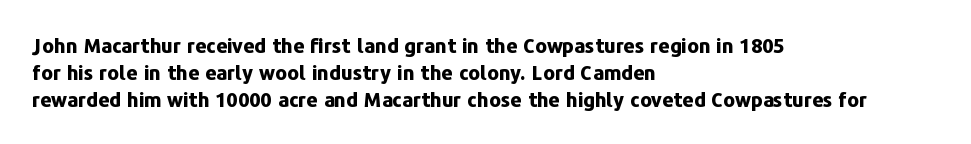
The image shows 20 px bold type, upright; set left-aligned, normal line spacing (1.35x), normal letter spacing, not underlined.
